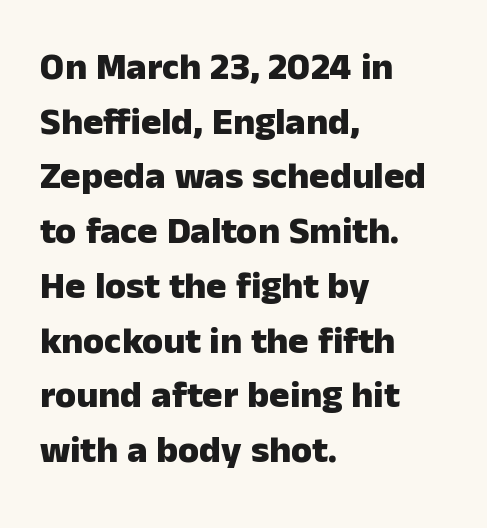
The image shows 38 px heavy sans-serif type, upright; set left-aligned, normal line spacing (1.44x), normal letter spacing, not underlined; low stroke contrast and a medium x-height.
